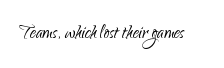
Q: Is the text bold? A: No.
Q: Is the text italic (slanted)? A: Yes.
Q: Is the text underlined? A: No.
Q: Is the spacing between letters normal or unusually wide? A: Normal.
